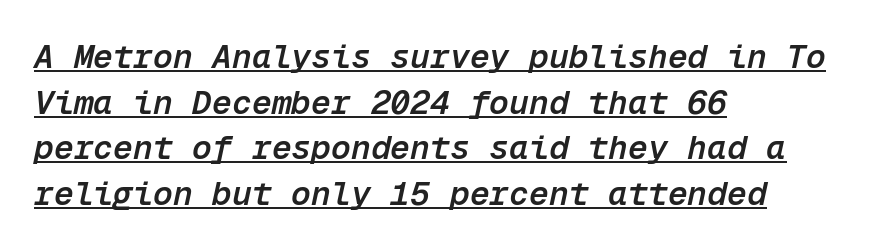
The image shows 33 px semibold type, italic (leaning right), monospaced; set left-aligned, normal line spacing (1.38x), normal letter spacing, underlined; low stroke contrast and a medium x-height.
